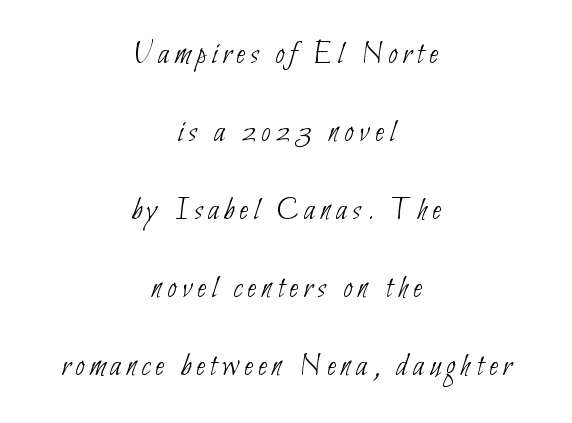
One glance says open: line gaps are wider than usual. Is this a fixed-width face? No — the glyphs have proportional, varying widths. The type family on display is of the sans-serif kind. Nobody drew a line under any word here.
